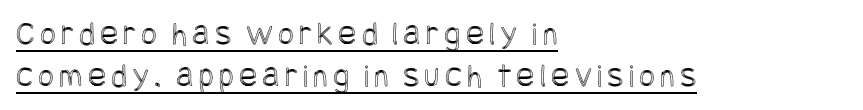
Honestly, the underline is the first thing you notice here. These lines were composed using upright roman letters. These lines stack with their left ends in a neat column.
